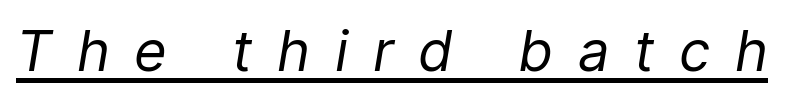
{"italic": "yes", "lean": "right", "slant_degrees": 9, "bold": "no", "weight": "regular", "width": "normal", "stroke_contrast": "low", "x_height": "medium", "monospaced": "no", "underline": "yes", "letter_spacing": "wide", "letter_spacing_em": 0.44, "glyph_px": 56}
